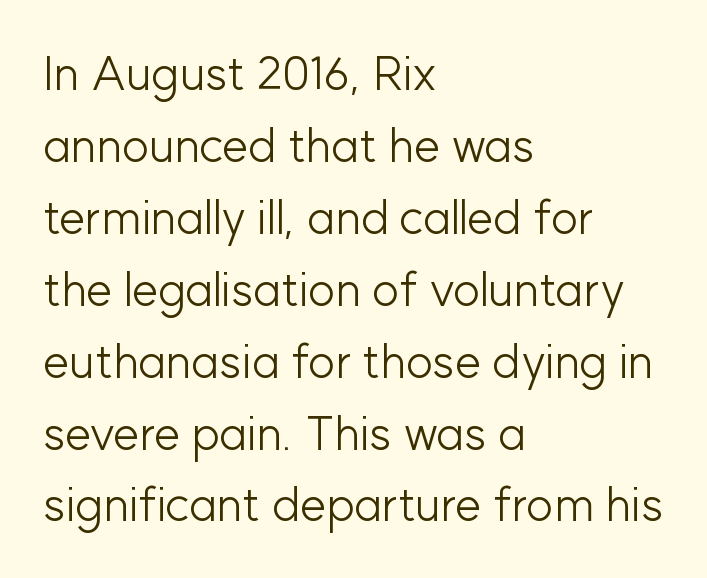
The image shows 47 px light sans-serif type, upright; set left-aligned, normal line spacing (1.53x), normal letter spacing, not underlined; low stroke contrast and a medium x-height.
